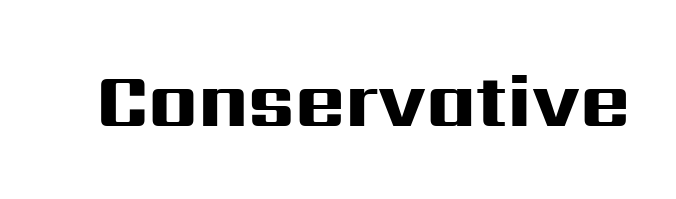
{"serif": "no", "italic": "no", "bold": "yes", "weight": "heavy", "width": "wide", "stroke_contrast": "high", "x_height": "medium", "monospaced": "no", "underline": "no", "letter_spacing": "normal", "letter_spacing_em": 0.0, "glyph_px": 76}
